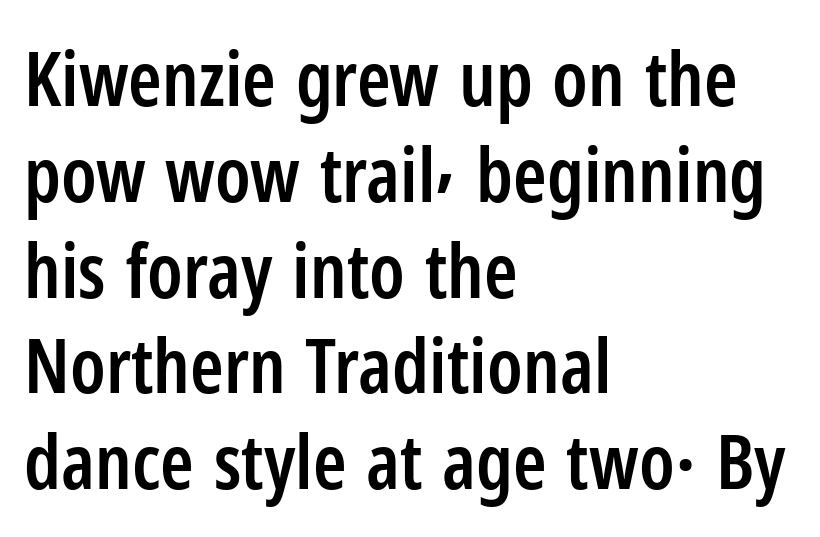
Q: Is the text bold? A: Semi-bold.
Q: Is the text italic (slanted)? A: No, it is upright.
Q: Is the typeface a serif or a sans-serif typeface? A: Sans-serif.
Q: Is the text underlined? A: No.
Q: How is the paragraph aligned? A: Left-aligned.
Q: Is the spacing between letters normal or unusually wide? A: Normal.
Q: Is the spacing between lines tight, normal or loose? A: Normal.
Q: Width (condensed, normal, or wide)? A: Condensed.
Q: Stroke contrast? A: Low.
Q: x-height? A: Medium.
Q: Monospaced? A: No.
